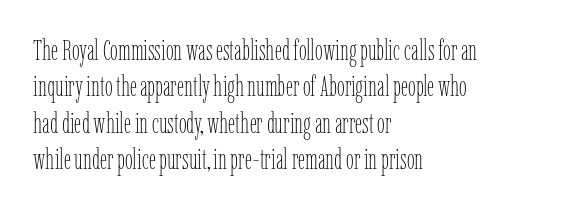
Q: Is the text bold? A: No.
Q: Is the text italic (slanted)? A: No, it is upright.
Q: Is the text underlined? A: No.
Q: How is the paragraph aligned? A: Left-aligned.
Q: Is the spacing between letters normal or unusually wide? A: Normal.
Q: Is the spacing between lines tight, normal or loose? A: Normal.
Q: Width (condensed, normal, or wide)? A: Condensed.
Q: Stroke contrast? A: Low.
Q: x-height? A: Medium.
Q: Monospaced? A: No.
